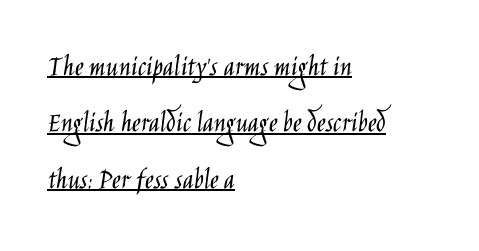
Q: Is the text bold? A: No.
Q: Is the text italic (slanted)? A: Yes.
Q: Is the typeface a serif or a sans-serif typeface? A: Sans-serif.
Q: Is the text underlined? A: Yes.
Q: How is the paragraph aligned? A: Left-aligned.
Q: Is the spacing between letters normal or unusually wide? A: Normal.
Q: Width (condensed, normal, or wide)? A: Condensed.
Q: Stroke contrast? A: Low.
Q: x-height? A: Large.
Q: Monospaced? A: No.
